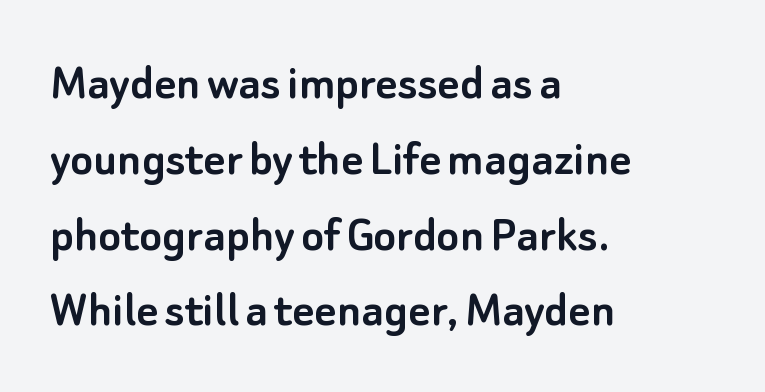
The block of text has a typical density, with ordinary space between rows. Think of a printed novel: that variable character pitch is what you see here. Which margin do the lines hug? The left one — the right edge is uneven. The line texture is even and compact thanks to regular tracking. Upright lettering throughout.
